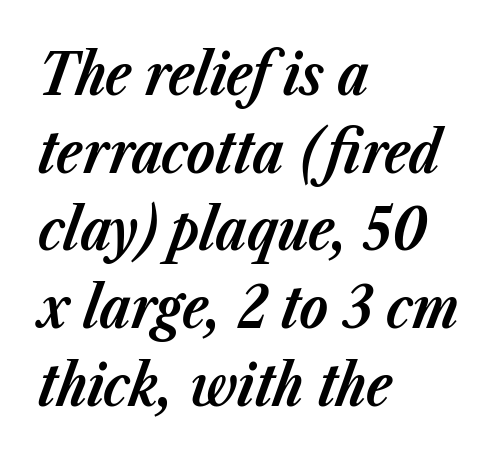
Q: Is the text bold? A: Yes.
Q: Is the text italic (slanted)? A: Yes, it leans right by about 23 degrees.
Q: Is the text underlined? A: No.
Q: How is the paragraph aligned? A: Left-aligned.
Q: Is the spacing between letters normal or unusually wide? A: Normal.
Q: Is the spacing between lines tight, normal or loose? A: Normal.
Q: Width (condensed, normal, or wide)? A: Normal.
Q: Stroke contrast? A: Low.
Q: x-height? A: Medium.
Q: Monospaced? A: No.
